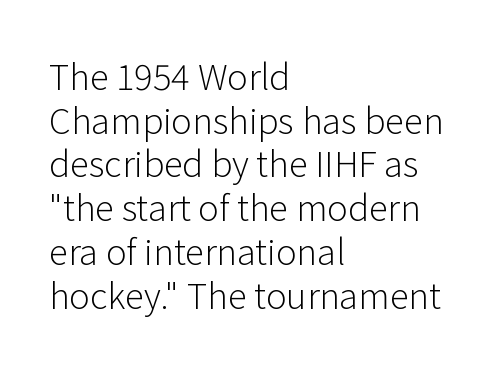
Q: Is the text bold? A: No.
Q: Is the text italic (slanted)? A: No, it is upright.
Q: Is the typeface a serif or a sans-serif typeface? A: Sans-serif.
Q: Is the text underlined? A: No.
Q: How is the paragraph aligned? A: Left-aligned.
Q: Is the spacing between letters normal or unusually wide? A: Normal.
Q: Is the spacing between lines tight, normal or loose? A: Normal.
Q: Width (condensed, normal, or wide)? A: Normal.
Q: Stroke contrast? A: Low.
Q: x-height? A: Medium.
Q: Monospaced? A: No.
